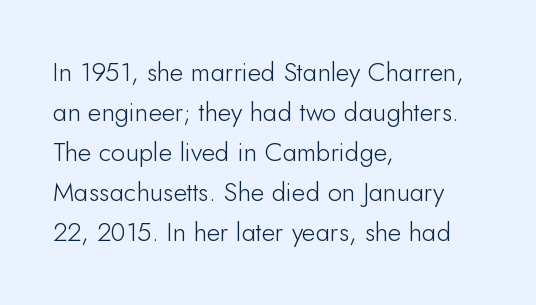
Q: Is the text bold? A: No.
Q: Is the text italic (slanted)? A: No, it is upright.
Q: Is the text underlined? A: No.
Q: How is the paragraph aligned? A: Left-aligned.
Q: Is the spacing between letters normal or unusually wide? A: Normal.
Q: Is the spacing between lines tight, normal or loose? A: Normal.
